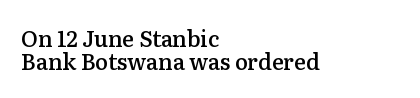
{"italic": "no", "bold": "semi", "underline": "no", "align": "left", "line_spacing": "tight", "line_spacing_ratio": 1.03, "letter_spacing": "normal", "letter_spacing_em": 0.0, "glyph_px": 22}
